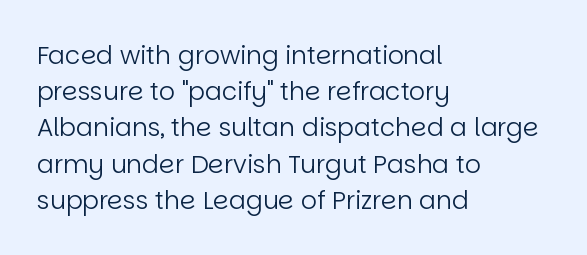
{"italic": "no", "bold": "no", "underline": "no", "align": "left", "line_spacing": "normal", "line_spacing_ratio": 1.45, "letter_spacing": "normal", "letter_spacing_em": 0.0, "glyph_px": 25}
